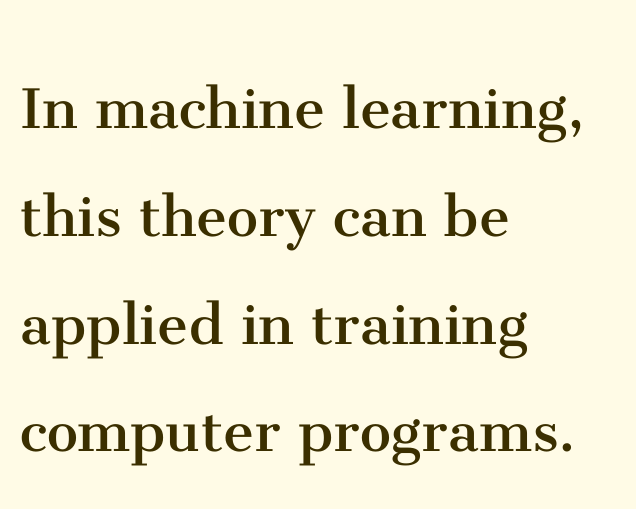
{"serif": "yes", "italic": "no", "bold": "no", "weight": "regular", "width": "normal", "stroke_contrast": "medium", "x_height": "medium", "monospaced": "no", "underline": "no", "align": "left", "line_spacing": "normal", "line_spacing_ratio": 1.54, "letter_spacing": "normal", "letter_spacing_em": 0.0, "glyph_px": 70}
